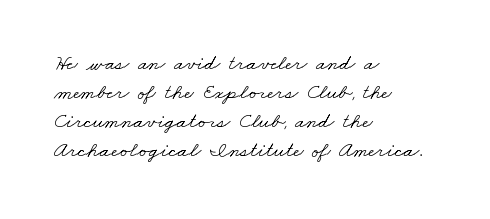
{"bold": "no", "underline": "no", "align": "left", "line_spacing": "normal", "line_spacing_ratio": 1.32, "letter_spacing": "normal", "letter_spacing_em": 0.0, "glyph_px": 22}
